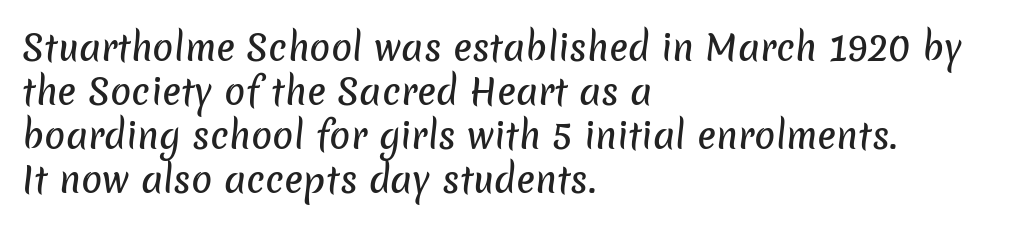
Note the varied advance widths — an 'i' is clearly narrower than an 'm'. Does the leading feel generous? No, just average. Which margin do the lines hug? The left one — the right edge is uneven. What kind of face is this? One without serifs — a sans. The letters sit at their default tracking, neither squeezed nor spread. Underline: absent.
